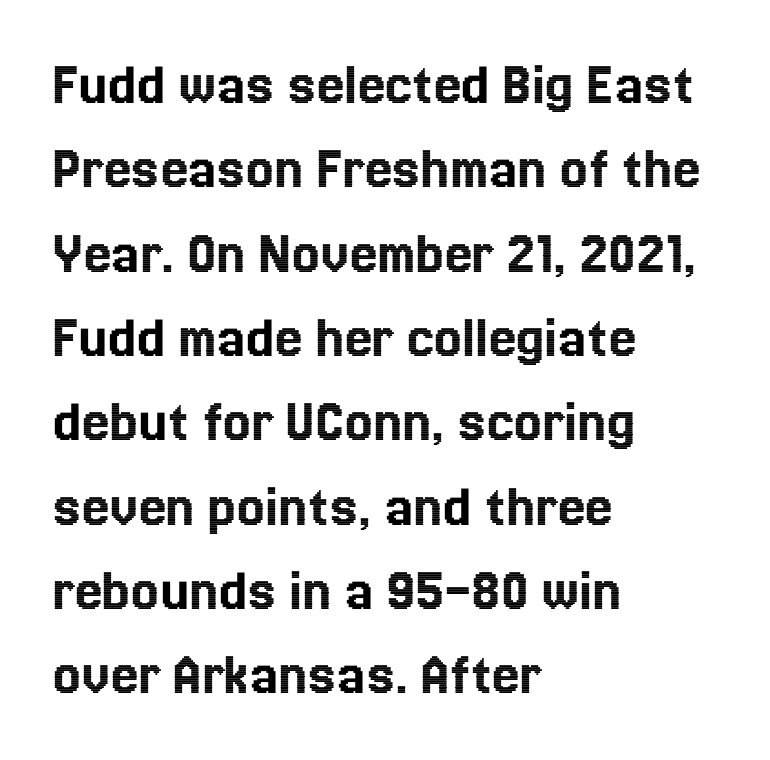
{"italic": "no", "width": "normal", "x_height": "medium", "monospaced": "no", "underline": "no", "align": "left", "line_spacing": "normal", "line_spacing_ratio": 1.36, "letter_spacing": "normal", "letter_spacing_em": 0.0, "glyph_px": 62}
